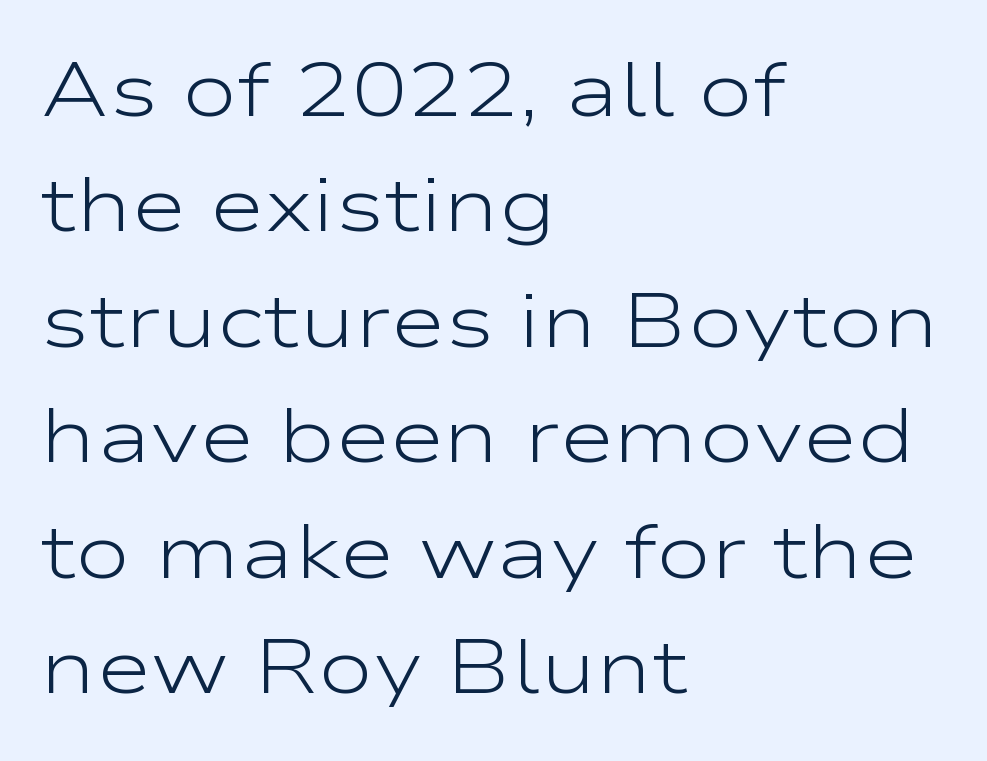
The image shows 75 px light, wide sans-serif type, upright; set left-aligned, normal line spacing (1.54x), normal letter spacing, not underlined; low stroke contrast and a medium x-height.
